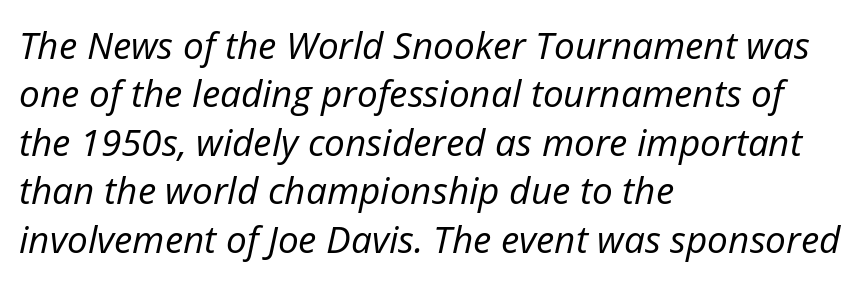
Q: Is the text bold? A: No.
Q: Is the text italic (slanted)? A: Yes, it leans right by about 12 degrees.
Q: Is the text underlined? A: No.
Q: How is the paragraph aligned? A: Left-aligned.
Q: Is the spacing between letters normal or unusually wide? A: Normal.
Q: Is the spacing between lines tight, normal or loose? A: Normal.
Q: Width (condensed, normal, or wide)? A: Normal.
Q: Stroke contrast? A: Low.
Q: x-height? A: Medium.
Q: Monospaced? A: No.
